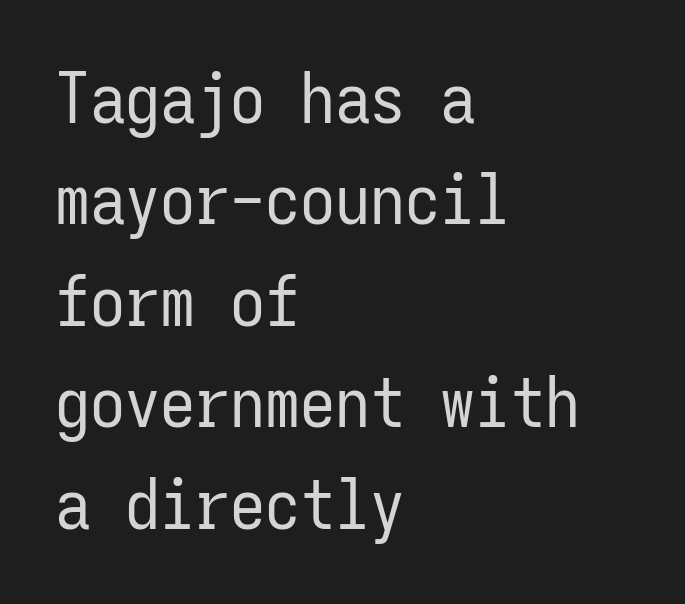
The image shows 70 px regular-weight, condensed sans-serif type, upright, monospaced; set left-aligned, normal line spacing (1.45x), normal letter spacing, not underlined; low stroke contrast and a medium x-height.
